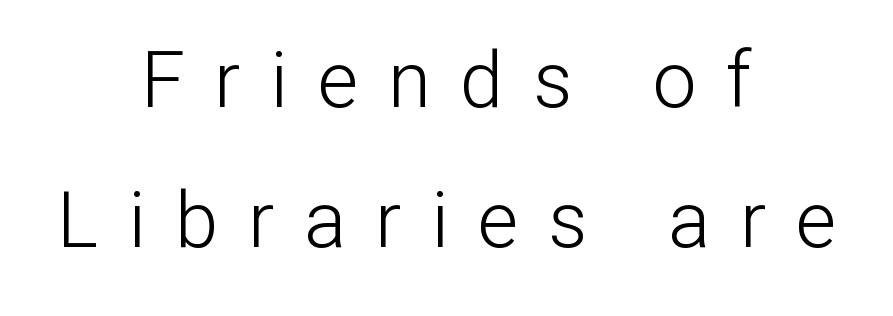
The image shows 78 px light sans-serif type, upright; set centered, line spacing 1.79x, unusually wide letter spacing (+0.38 em), not underlined; low stroke contrast and a medium x-height.
